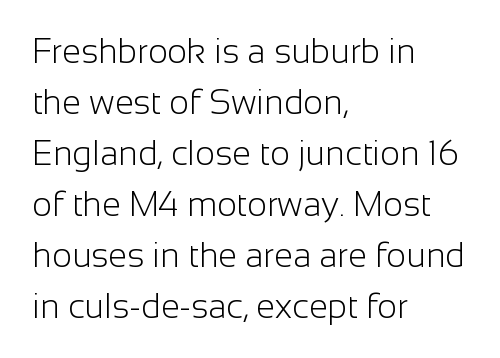
The image shows 34 px light sans-serif type, upright; set left-aligned, normal line spacing (1.5x), normal letter spacing, not underlined; low stroke contrast and a medium x-height.
